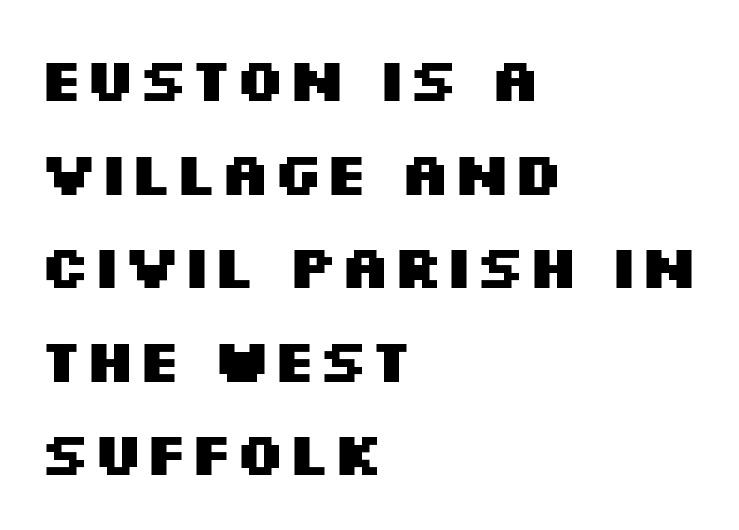
The typesetter chose a ragged-right arrangement here. Nothing sits at the stroke ends, so this counts as sans-serif. Posture: upright roman. Honestly, there is no underline to notice here at all.
